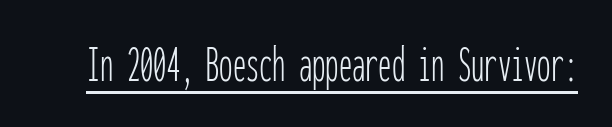
Q: Is the text bold? A: No.
Q: Is the text italic (slanted)? A: No, it is upright.
Q: Is the typeface a serif or a sans-serif typeface? A: Sans-serif.
Q: Is the text underlined? A: Yes.
Q: Is the spacing between letters normal or unusually wide? A: Normal.
Q: Width (condensed, normal, or wide)? A: Condensed.
Q: Stroke contrast? A: Low.
Q: x-height? A: Medium.
Q: Monospaced? A: Yes.
